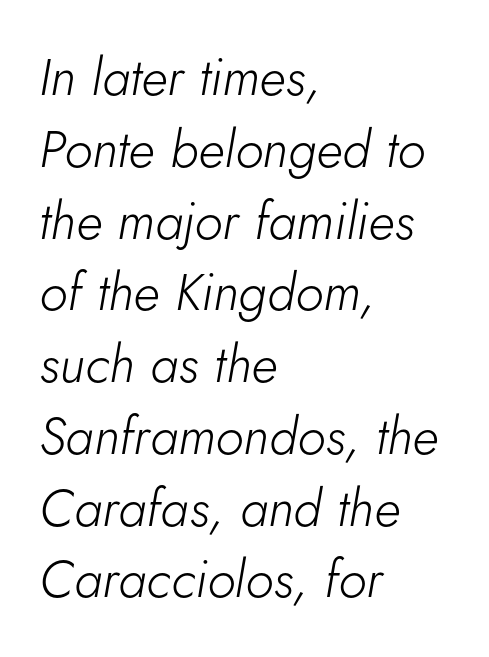
Compared with typical paragraphs, the rows here are spaced about the same. Posture: slanted. The rendering keeps characters at their native spacing. The paragraph has a hard left edge and a soft right edge. Here the designer chose a conventional face with non-uniform glyph widths. The cut favours lightness, reaching ordinary text weight at its darkest.
